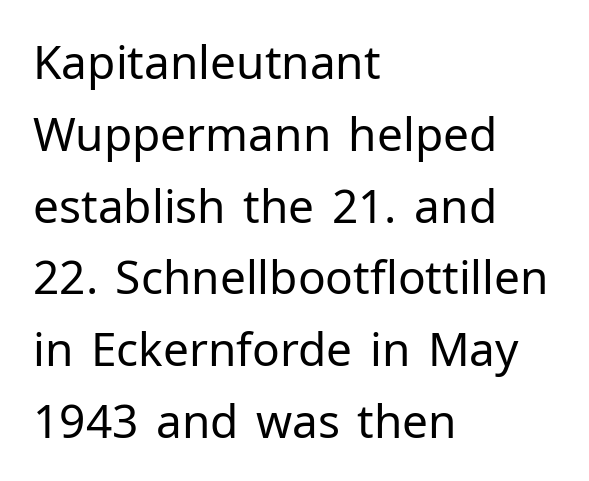
The image shows 46 px regular-weight sans-serif type, upright; set left-aligned, normal line spacing (1.56x), normal letter spacing, not underlined; low stroke contrast and a medium x-height.
